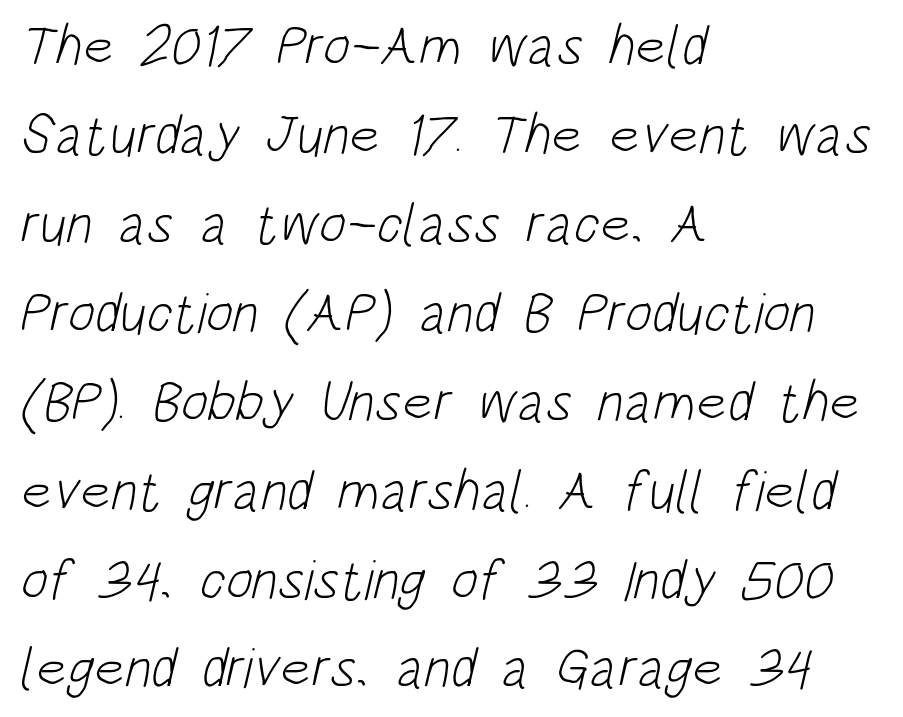
The image shows 57 px light, condensed sans-serif type; set left-aligned, normal line spacing (1.56x), normal letter spacing, not underlined; low stroke contrast and a large x-height.
